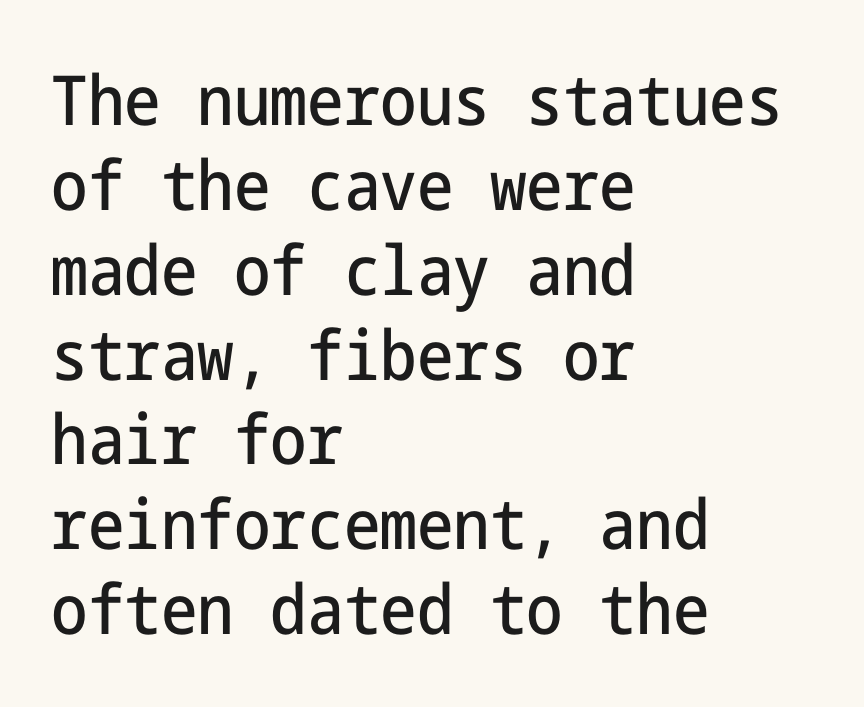
The image shows 69 px condensed sans-serif type, upright; set left-aligned, line spacing 1.23x, normal letter spacing, not underlined; low stroke contrast and a medium x-height.
